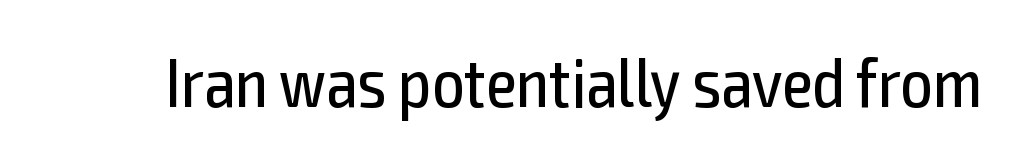
Glyph-to-glyph distance matches everyday printed text. The letters carry no serifs — their stems end cleanly without finishing strokes. The lettering holds an erect, upright posture throughout. These lines are rendered in a variable-pitch font. Nobody drew a line under any word here.
